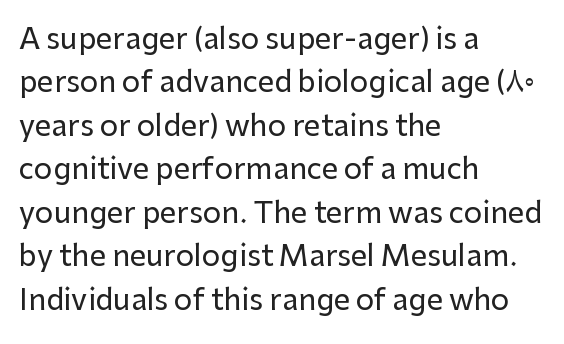
{"serif": "no", "italic": "no", "width": "normal", "stroke_contrast": "low", "x_height": "medium", "monospaced": "no", "underline": "no", "align": "left", "line_spacing": "normal", "line_spacing_ratio": 1.5, "letter_spacing": "normal", "letter_spacing_em": 0.0, "glyph_px": 29}
